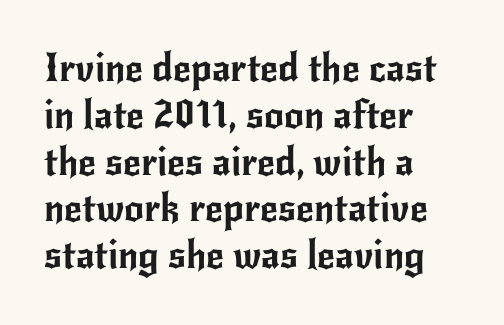
{"serif": "no", "italic": "no", "width": "normal", "stroke_contrast": "low", "x_height": "small", "monospaced": "no", "underline": "no", "align": "left", "line_spacing_ratio": 1.2, "letter_spacing": "normal", "letter_spacing_em": 0.0, "glyph_px": 39}
